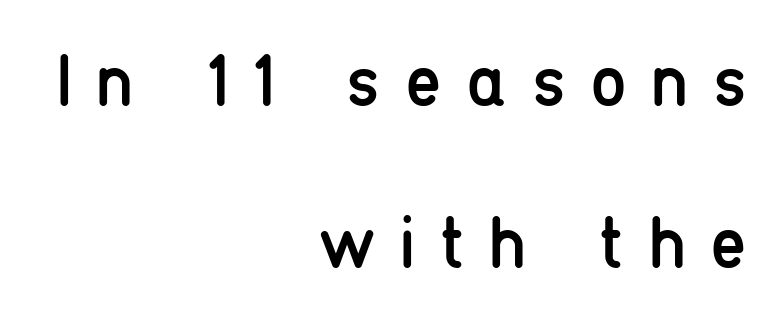
Words appear elongated and porous because spacing is wide. The strokes carry an ordinary text weight at most. Spacing verdict: proportional, widths tailored to each character. The type sits square on the baseline with zero lean.
